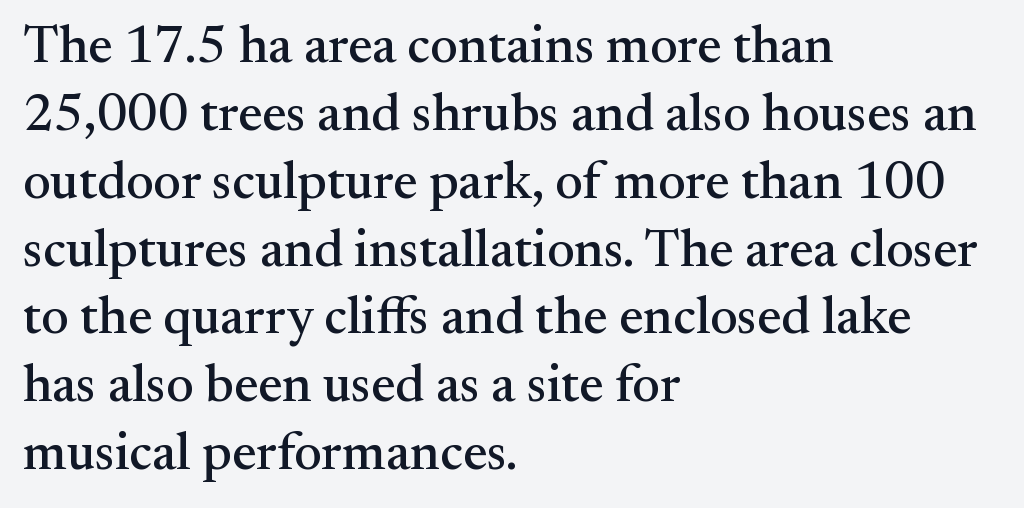
The space between consecutive lines is moderate. Note: serifs present on the glyphs. The passage shown is typed in a proportional face where columns would drift. Rendered with straight, roman letterforms. Words appear dense and cohesive because spacing is normal.
